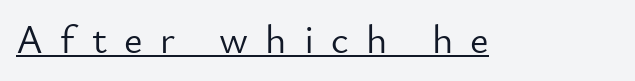
The image shows 40 px light sans-serif type, upright; set unusually wide letter spacing (+0.43 em), underlined; low stroke contrast and a small x-height.
